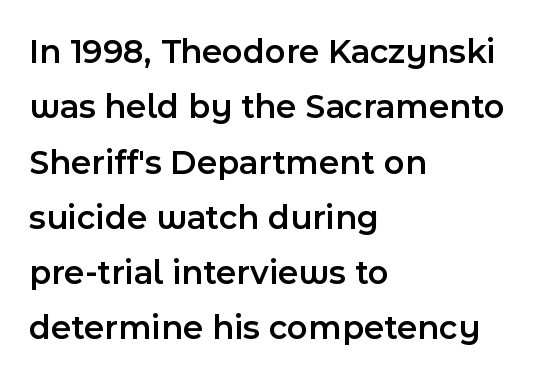
The face used here is proportionally spaced, like ordinary book or web type. Quick note: underline off. No feet cap the strokes, marking this as sans-serif type. It's the straight-up-and-down kind of type.
